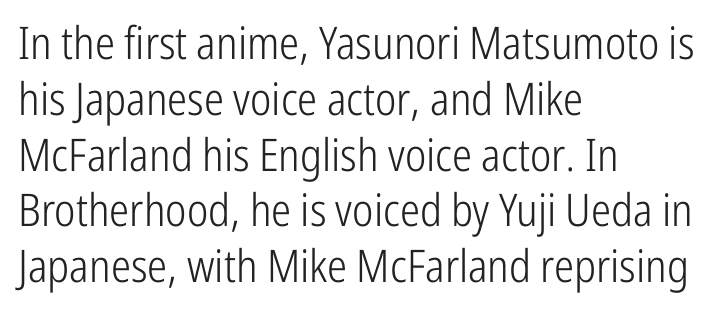
The paragraph shown leans on its left margin. No feet cap the strokes, marking this as sans-serif type. Beneath every word, the page is bare. Observe the ordinary spacing: letters are neighbours, not strangers. This is roman type, the default non-slanted kind.
